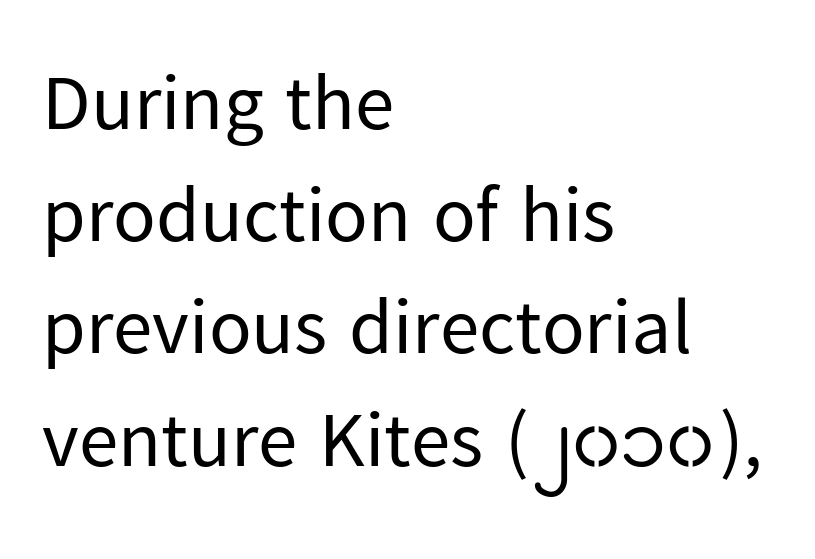
Q: Is the text bold? A: No.
Q: Is the text italic (slanted)? A: No, it is upright.
Q: Is the typeface a serif or a sans-serif typeface? A: Sans-serif.
Q: Is the text underlined? A: No.
Q: How is the paragraph aligned? A: Left-aligned.
Q: Is the spacing between letters normal or unusually wide? A: Normal.
Q: Is the spacing between lines tight, normal or loose? A: Normal.
Q: Width (condensed, normal, or wide)? A: Normal.
Q: Stroke contrast? A: Low.
Q: x-height? A: Medium.
Q: Monospaced? A: No.
